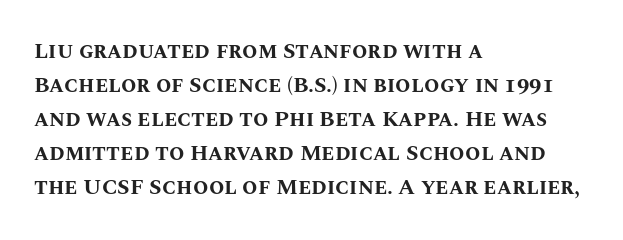
Underline: absent. Default kerning and tracking; the words read as compact shapes. Successive baselines arrive at the customary interval. You can tell it's not italic because the verticals are truly vertical. One-word summary of the alignment: left. These lines carry a lot of weight — the face is fully bold.
